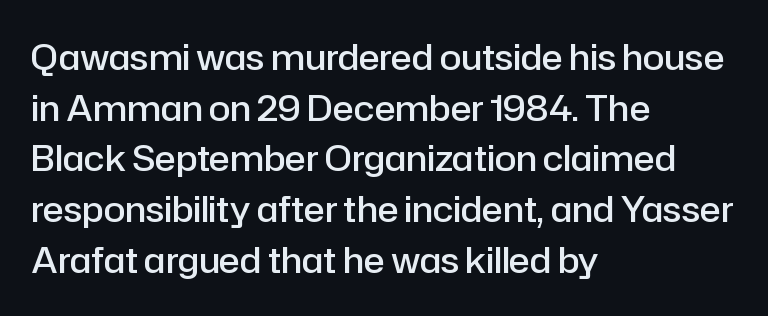
The image shows 35 px semibold sans-serif type, upright; set left-aligned, normal line spacing (1.45x), normal letter spacing, not underlined; low stroke contrast and a medium x-height.
